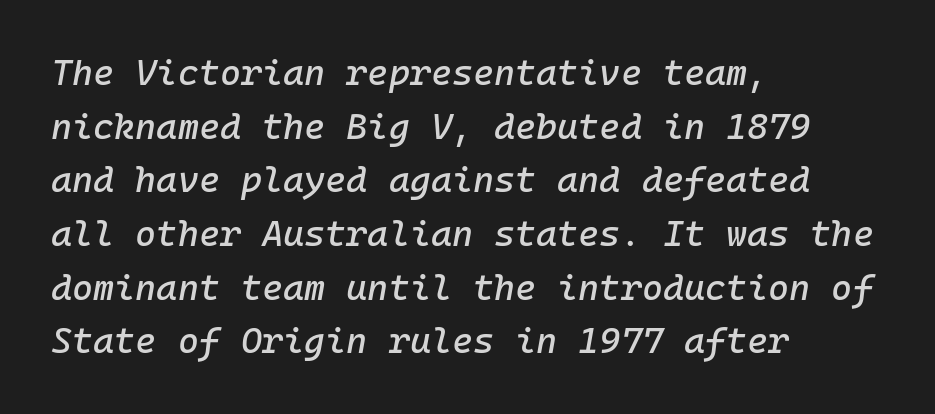
Type without underlining. Emphasis-style slanted type is in use. The horizontal fit of the characters is conventional and even. The face used here is monospaced, like something from a code editor. Is the block centered? No — it sits flush against the left margin.
